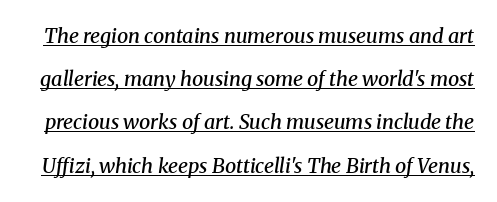
Q: Is the text bold? A: Semi-bold.
Q: Is the text italic (slanted)? A: Yes, it leans right by about 8 degrees.
Q: Is the text underlined? A: Yes.
Q: Is the spacing between letters normal or unusually wide? A: Normal.
Q: Is the spacing between lines tight, normal or loose? A: Loose.
